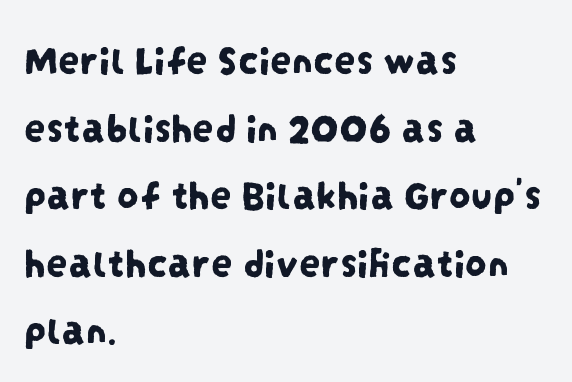
{"serif": "no", "width": "condensed", "stroke_contrast": "low", "x_height": "large", "monospaced": "no", "underline": "no", "align": "left", "line_spacing": "normal", "line_spacing_ratio": 1.57, "letter_spacing": "normal", "letter_spacing_em": 0.0, "glyph_px": 43}
